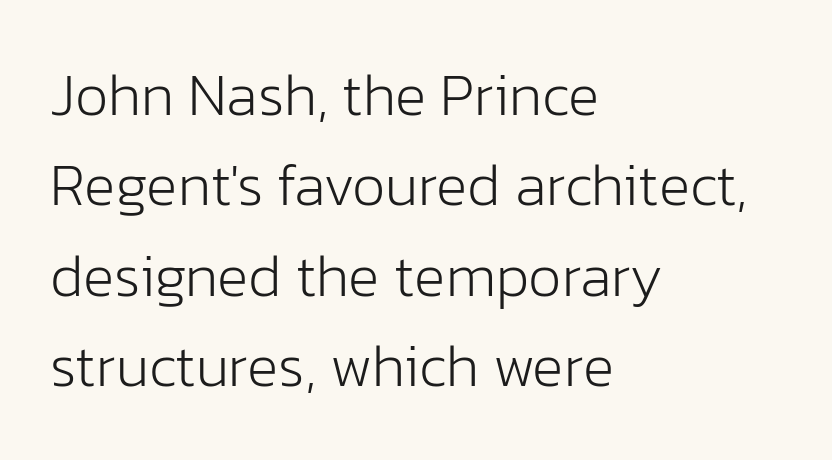
Is this a fixed-width face? No — the glyphs have proportional, varying widths. Lines of text with bare space underneath. Observe the ordinary spacing: letters are neighbours, not strangers. If you measured baseline to baseline, you'd find a middling distance.
